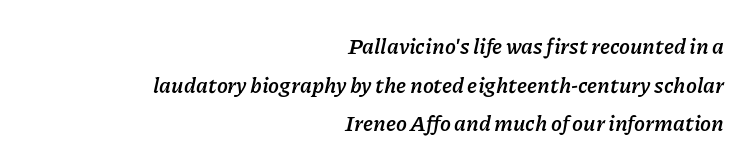
The image shows 22 px bold type, italic (leaning right); set right-aligned, line spacing 1.76x, normal letter spacing, not underlined.
